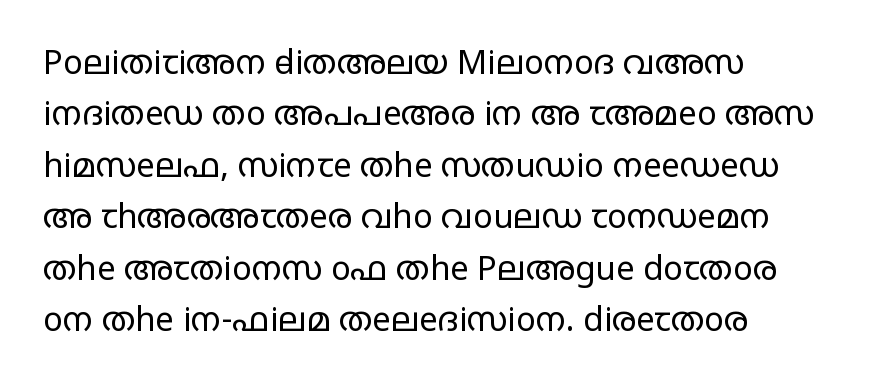
You could call the tracking neutral — neither tight nor loose. Line beginnings align vertically; line endings do not. Designer's note — italics off, roman on. Letterform terminals end flat and unadorned throughout the passage. Do the characters align in a grid? No, the font is proportional. The space beneath each line is pristine and unruled.
